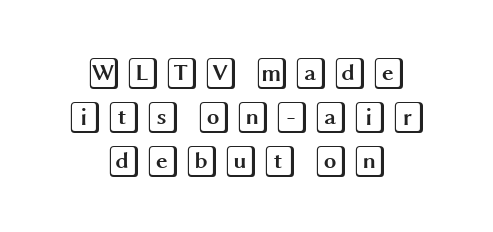
Q: Is the text italic (slanted)? A: No, it is upright.
Q: Is the text underlined? A: No.
Q: How is the paragraph aligned? A: Centered.
Q: Is the spacing between lines tight, normal or loose? A: Normal.
Q: Width (condensed, normal, or wide)? A: Wide.
Q: x-height? A: Large.
